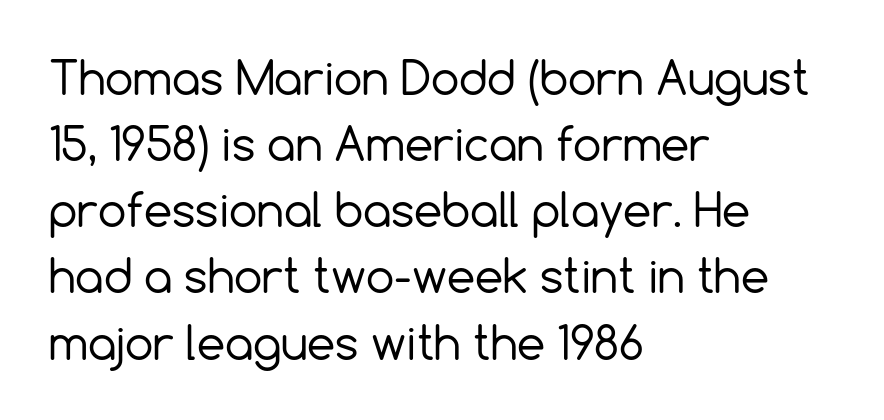
The image shows 45 px regular-weight sans-serif type, upright; set left-aligned, normal line spacing (1.47x), normal letter spacing, not underlined; a medium x-height.
